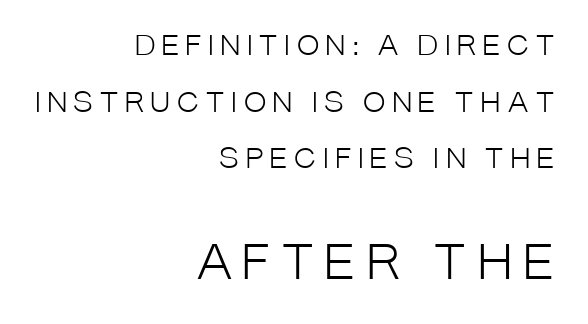
The image shows 47 px light, condensed sans-serif type, upright; set right-aligned, loose line spacing (2.1x), unusually wide letter spacing (+0.25 em), not underlined; the second (bottom) block is 1.74x larger; low stroke contrast and a large x-height.
